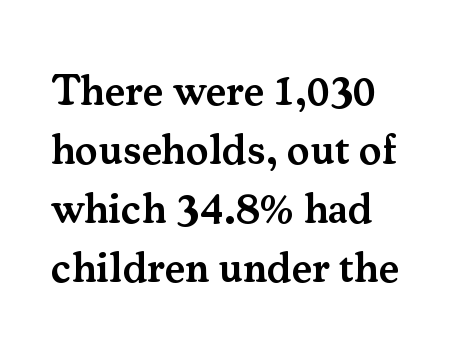
The image shows 43 px semibold serif type, upright; set left-aligned, normal line spacing (1.37x), normal letter spacing, not underlined; medium stroke contrast and a small x-height.
